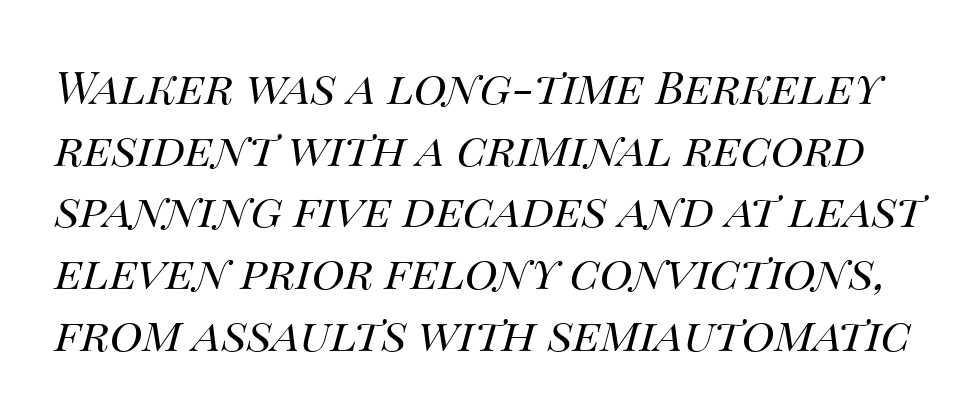
Q: Is the text bold? A: No.
Q: Is the text italic (slanted)? A: Yes, it leans right by about 14 degrees.
Q: Is the text underlined? A: No.
Q: Is the spacing between letters normal or unusually wide? A: Normal.
Q: Is the spacing between lines tight, normal or loose? A: Normal.
Q: Width (condensed, normal, or wide)? A: Normal.
Q: Stroke contrast? A: Medium.
Q: x-height? A: Large.
Q: Monospaced? A: No.
